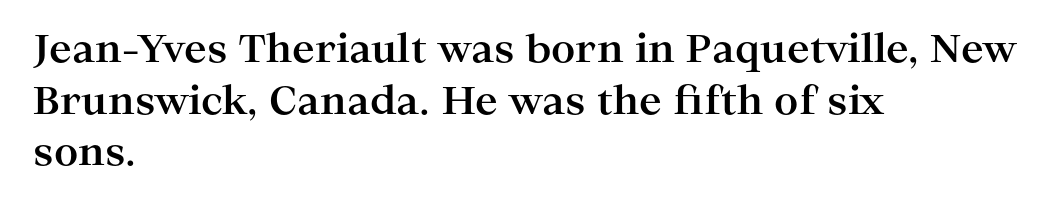
Q: Is the text bold? A: Yes.
Q: Is the text italic (slanted)? A: No, it is upright.
Q: Is the typeface a serif or a sans-serif typeface? A: Serif.
Q: Is the text underlined? A: No.
Q: How is the paragraph aligned? A: Left-aligned.
Q: Is the spacing between letters normal or unusually wide? A: Normal.
Q: Is the spacing between lines tight, normal or loose? A: Normal.
Q: Width (condensed, normal, or wide)? A: Wide.
Q: Stroke contrast? A: High.
Q: x-height? A: Medium.
Q: Monospaced? A: No.
